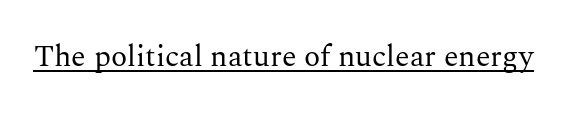
{"serif": "yes", "italic": "no", "bold": "no", "weight": "regular", "width": "normal", "stroke_contrast": "medium", "x_height": "medium", "monospaced": "no", "underline": "yes", "letter_spacing": "normal", "letter_spacing_em": 0.0, "glyph_px": 30}
